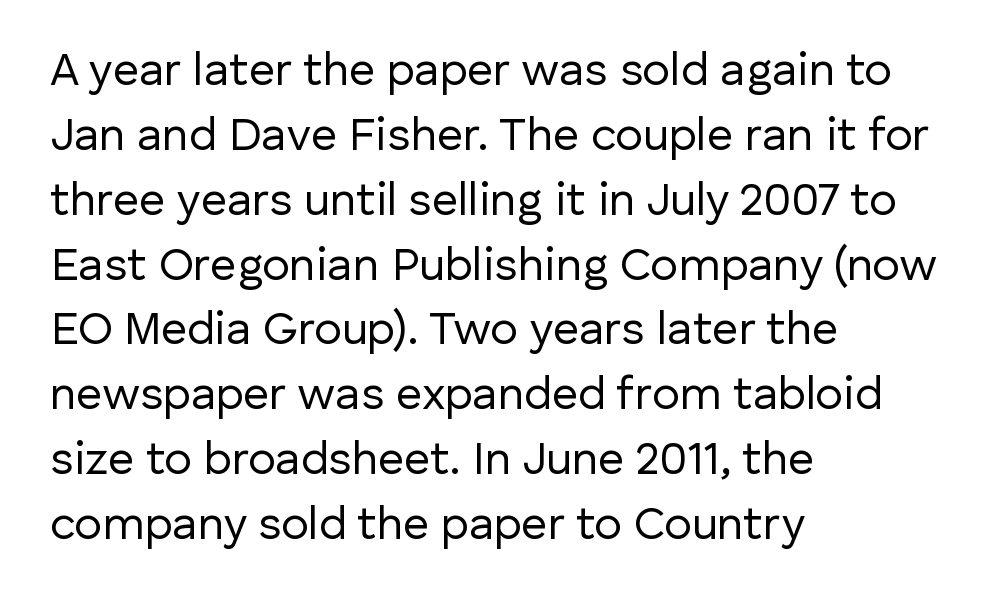
Q: Is the text bold? A: No.
Q: Is the text italic (slanted)? A: No, it is upright.
Q: Is the typeface a serif or a sans-serif typeface? A: Sans-serif.
Q: Is the text underlined? A: No.
Q: How is the paragraph aligned? A: Left-aligned.
Q: Is the spacing between letters normal or unusually wide? A: Normal.
Q: Is the spacing between lines tight, normal or loose? A: Normal.
Q: Width (condensed, normal, or wide)? A: Normal.
Q: Stroke contrast? A: Low.
Q: x-height? A: Medium.
Q: Monospaced? A: No.
